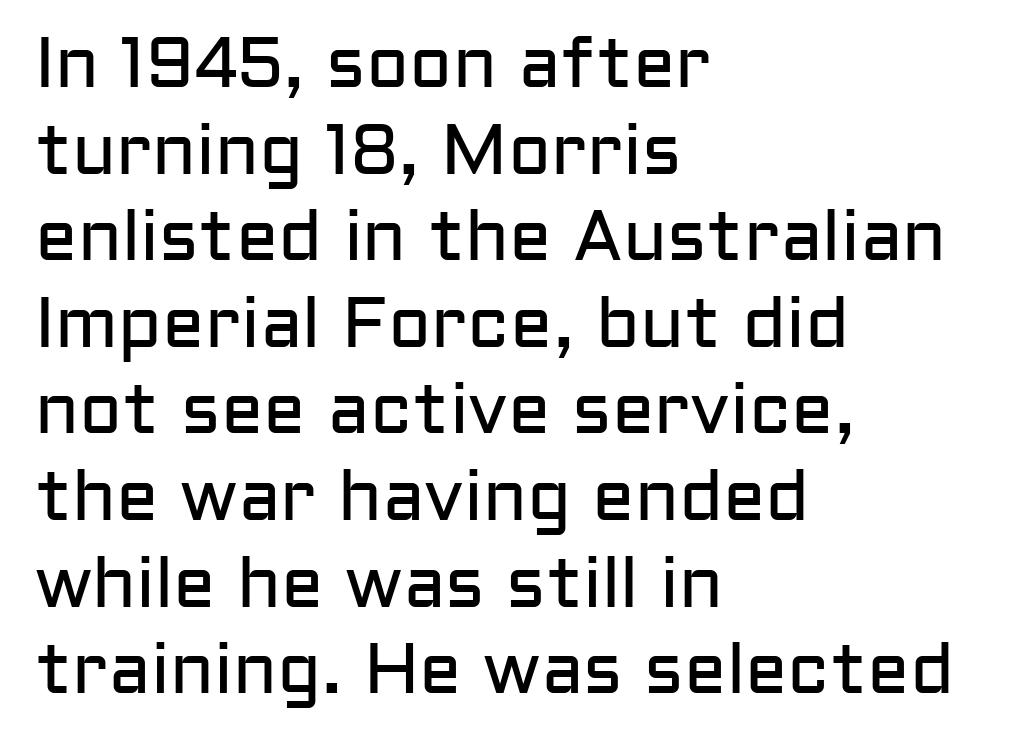
Q: Is the text bold? A: No.
Q: Is the text italic (slanted)? A: No, it is upright.
Q: Is the typeface a serif or a sans-serif typeface? A: Sans-serif.
Q: Is the text underlined? A: No.
Q: How is the paragraph aligned? A: Left-aligned.
Q: Is the spacing between letters normal or unusually wide? A: Normal.
Q: Width (condensed, normal, or wide)? A: Normal.
Q: Stroke contrast? A: Low.
Q: x-height? A: Medium.
Q: Monospaced? A: No.
